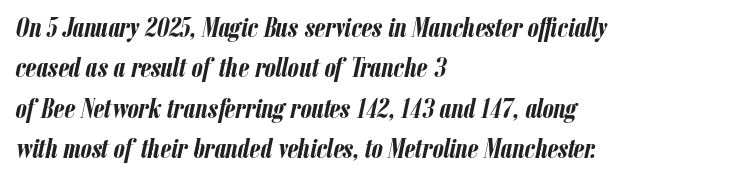
{"italic": "yes", "lean": "right", "slant_degrees": 12, "bold": "yes", "weight": "semibold", "width": "condensed", "stroke_contrast": "low", "x_height": "medium", "monospaced": "no", "underline": "no", "align": "left", "line_spacing": "normal", "line_spacing_ratio": 1.44, "letter_spacing": "normal", "letter_spacing_em": 0.0, "glyph_px": 28}
